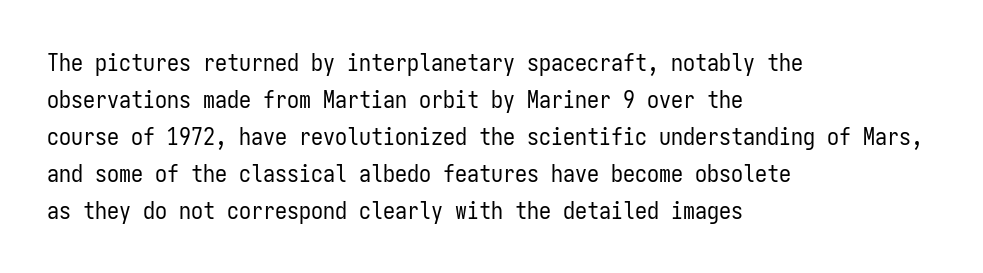
Vertical strokes here are truly vertical. Every row of glyphs begins at an identical x-position on the left. Between one letter and the next there's only the usual sliver of space. Only glyphs here, with clear space below each row.
